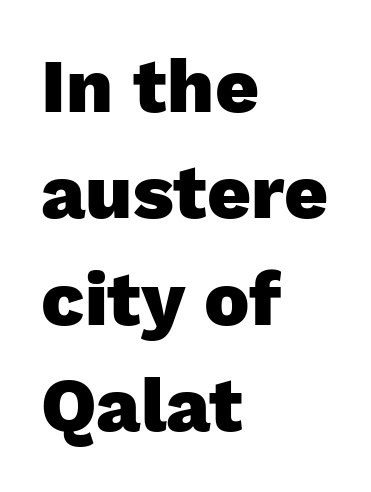
How would I describe the line gaps? Plain and ordinary. These words are printed bold, with thick strokes throughout. Bare-footed words on every line. Ascenders rise straight up at ninety degrees. Here the designer chose a conventional face with non-uniform glyph widths. Grotesque or geometric, the face here clearly has no serifs.
